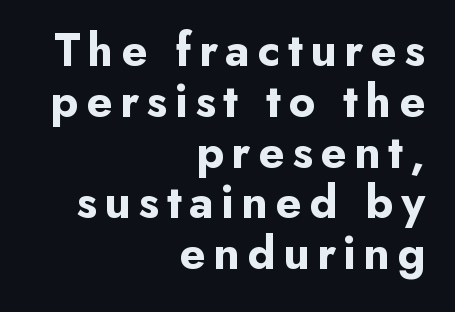
{"serif": "no", "italic": "no", "bold": "yes", "weight": "bold", "width": "normal", "stroke_contrast": "low", "x_height": "small", "monospaced": "no", "underline": "no", "align": "right", "line_spacing": "tight", "line_spacing_ratio": 1.08, "glyph_px": 47}
